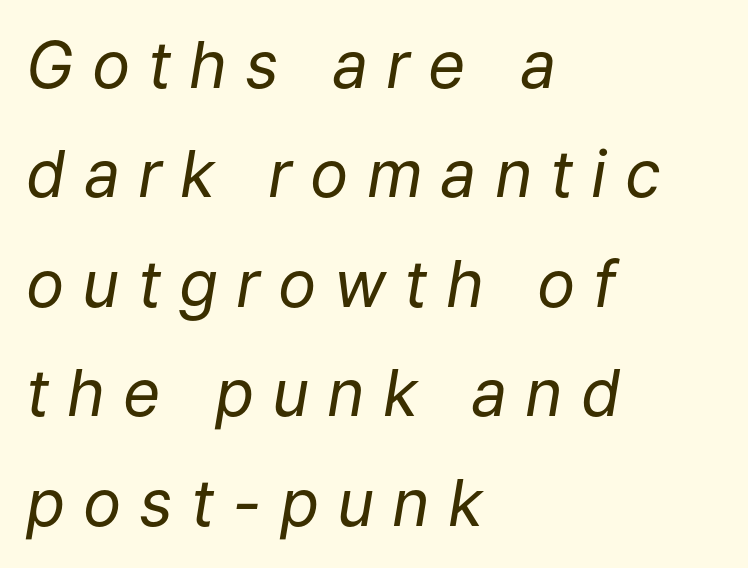
Is the type heavy? It reads as light-to-regular instead. Words appear elongated and porous because spacing is wide. An italicized treatment has been applied to the whole sample. Varying glyph widths throughout — classic text-font behaviour. If you drew a ruler down the left edge, every line would touch it.
